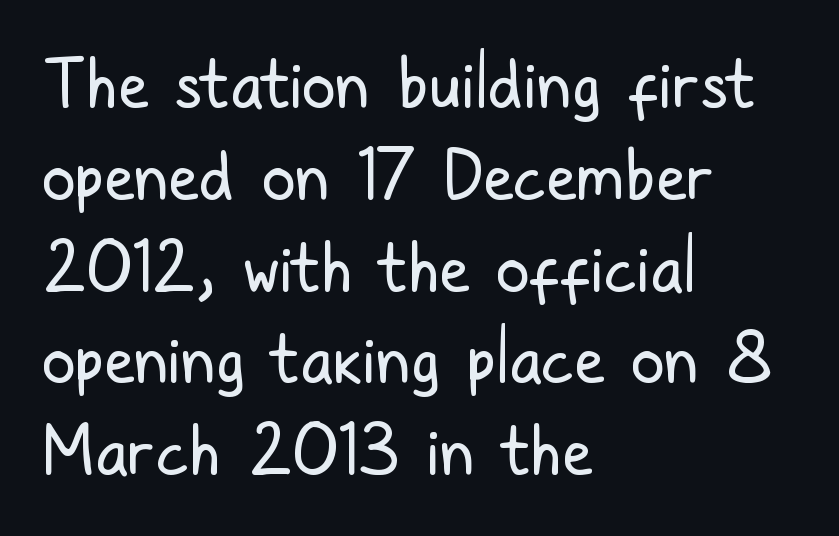
The image shows 68 px regular-weight, condensed sans-serif type, upright; set left-aligned, normal line spacing (1.35x), normal letter spacing, not underlined; low stroke contrast and a medium x-height.
